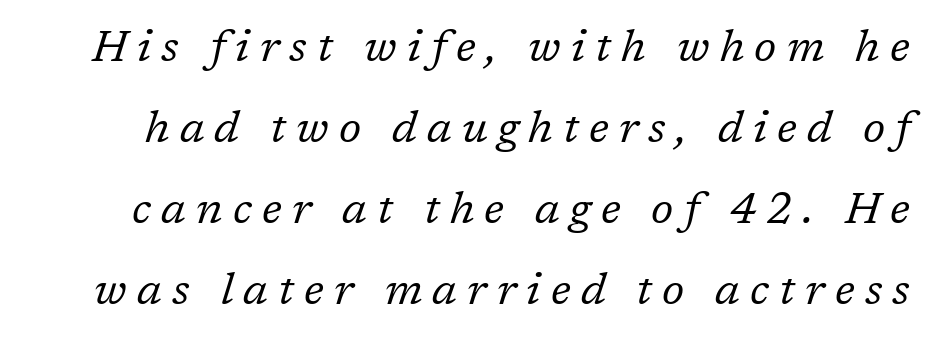
Letters rest on an invisible, unmarked baseline. The type family on display is of the serif kind. Note the varied advance widths — an 'i' is clearly narrower than an 'm'. Every character sits at an angle, as italics do. Honestly, the letter spacing is so wide it's the main thing you notice.
